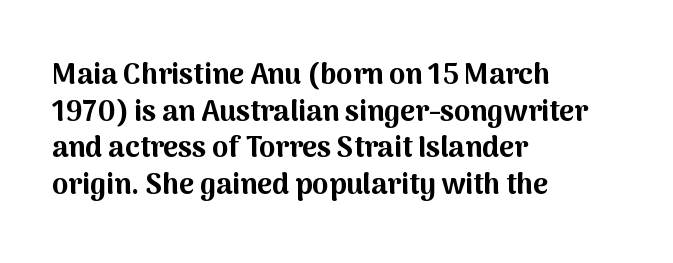
{"serif": "no", "italic": "no", "bold": "yes", "weight": "bold", "width": "normal", "stroke_contrast": "medium", "x_height": "medium", "monospaced": "no", "underline": "no", "align": "left", "line_spacing": "normal", "line_spacing_ratio": 1.26, "letter_spacing": "normal", "letter_spacing_em": 0.0, "glyph_px": 29}
